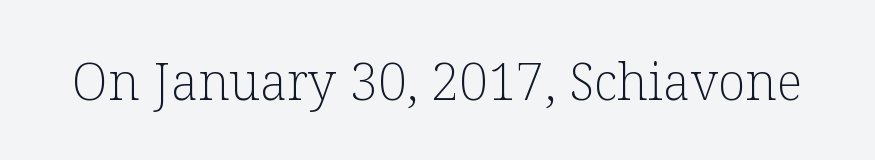
{"serif": "yes", "italic": "no", "bold": "no", "weight": "light", "width": "normal", "stroke_contrast": "low", "x_height": "medium", "monospaced": "no", "underline": "no", "letter_spacing": "normal", "letter_spacing_em": 0.0, "glyph_px": 51}
